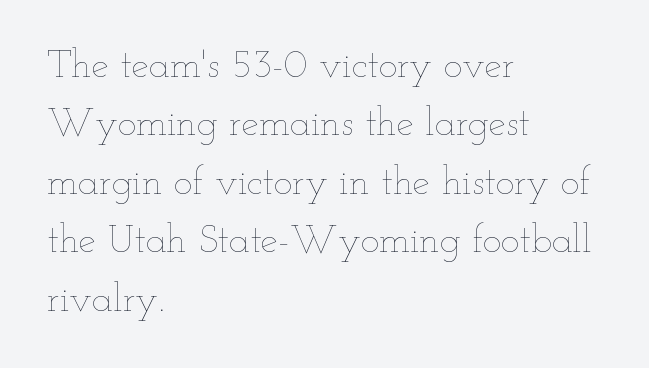
The image shows 39 px thin, wide type, upright; set left-aligned, normal line spacing (1.5x), normal letter spacing, not underlined; low stroke contrast and a small x-height.
